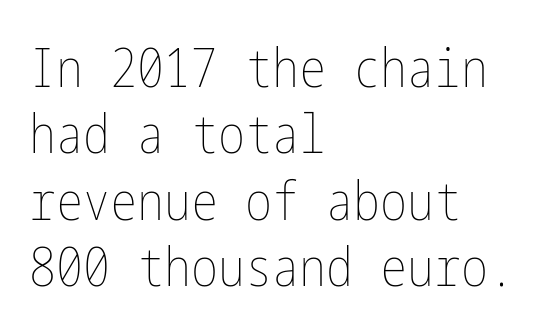
Q: Is the text bold? A: No.
Q: Is the text italic (slanted)? A: No, it is upright.
Q: Is the text underlined? A: No.
Q: How is the paragraph aligned? A: Left-aligned.
Q: Is the spacing between letters normal or unusually wide? A: Normal.
Q: Width (condensed, normal, or wide)? A: Condensed.
Q: Stroke contrast? A: Low.
Q: x-height? A: Medium.
